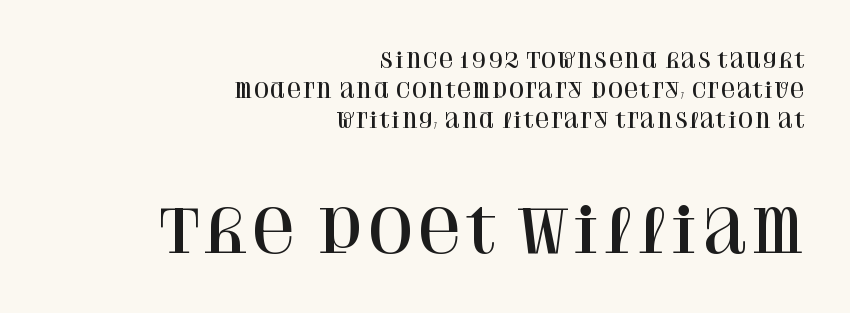
{"serif": "yes", "italic": "no", "width": "normal", "stroke_contrast": "high", "x_height": "large", "monospaced": "no", "underline": "no", "align": "right", "line_spacing": "normal", "line_spacing_ratio": 1.51, "letter_spacing": "normal", "letter_spacing_em": 0.0, "larger_block": "second", "size_ratio": 3.0, "glyph_px": 60}
